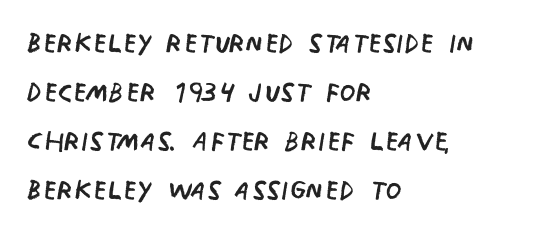
Q: Is the text bold? A: No.
Q: Is the typeface a serif or a sans-serif typeface? A: Sans-serif.
Q: Is the text underlined? A: No.
Q: How is the paragraph aligned? A: Left-aligned.
Q: Is the spacing between letters normal or unusually wide? A: Normal.
Q: Is the spacing between lines tight, normal or loose? A: Normal.
Q: Width (condensed, normal, or wide)? A: Condensed.
Q: Stroke contrast? A: Low.
Q: x-height? A: Large.
Q: Monospaced? A: No.
